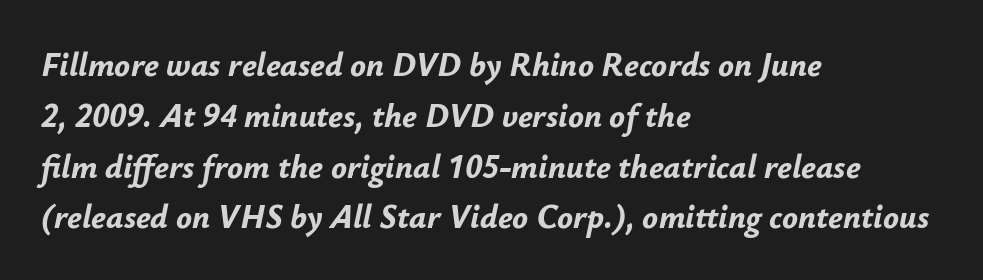
The rows are spaced the way most documents space them. The ragged edge is on the right, which tells us the setting is flush left. This sample has the flowing, uneven cadence of proportional lettering. Students, this is bold: see how much ink each stroke carries.
